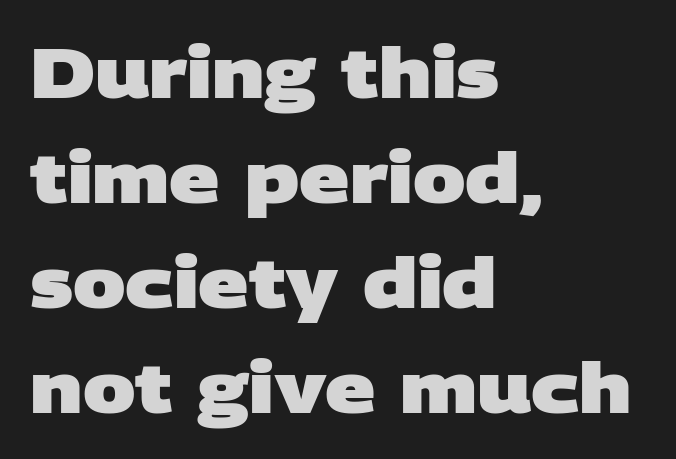
The image shows 70 px heavy, wide sans-serif type; set left-aligned, normal line spacing (1.5x), normal letter spacing, not underlined; low stroke contrast and a large x-height.
